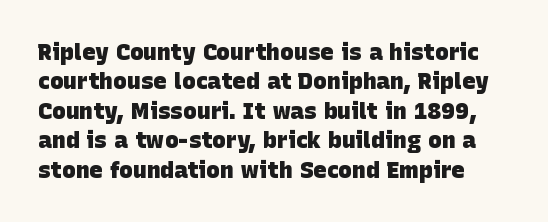
Q: Is the text bold? A: Yes.
Q: Is the text underlined? A: No.
Q: Is the spacing between letters normal or unusually wide? A: Normal.
Q: Is the spacing between lines tight, normal or loose? A: Normal.
